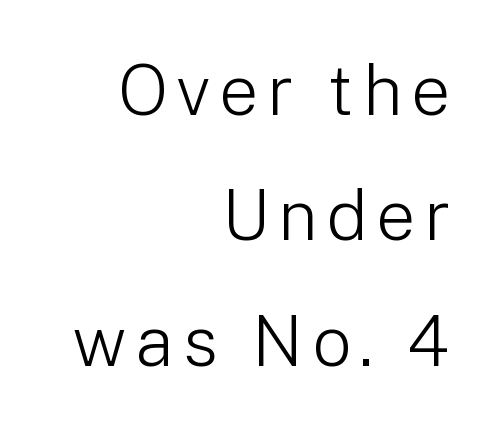
{"serif": "no", "italic": "no", "bold": "no", "weight": "light", "width": "normal", "stroke_contrast": "low", "x_height": "medium", "monospaced": "no", "underline": "no", "align": "right", "line_spacing_ratio": 1.79, "glyph_px": 70}
